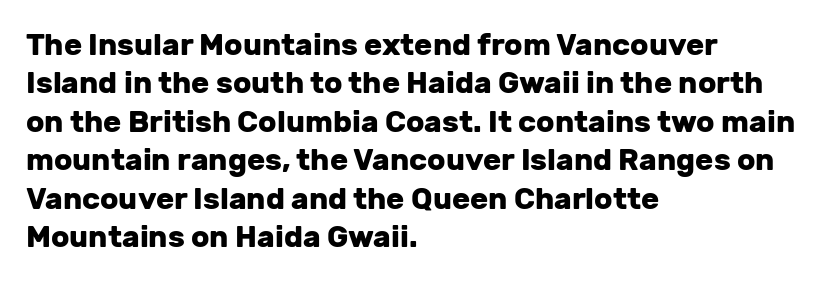
The image shows 30 px heavy sans-serif type, upright; set left-aligned, normal line spacing (1.28x), normal letter spacing, not underlined; low stroke contrast and a medium x-height.
